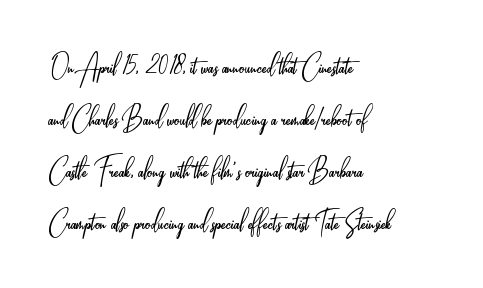
The image shows 34 px light, condensed sans-serif type; set left-aligned, normal line spacing (1.53x), normal letter spacing, not underlined; low stroke contrast and a small x-height.
